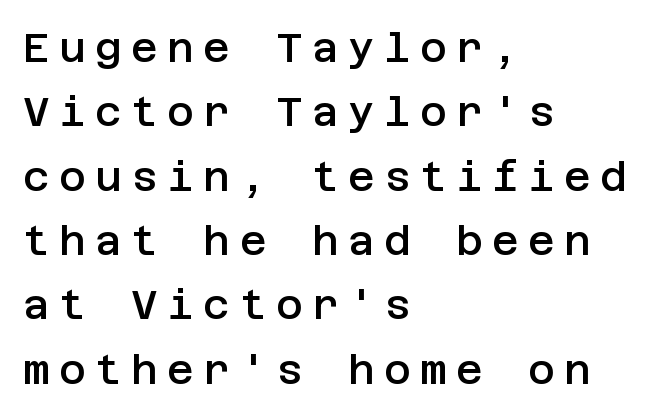
{"serif": "no", "italic": "no", "bold": "semi", "weight": "semibold", "width": "normal", "stroke_contrast": "low", "x_height": "large", "underline": "no", "align": "left", "line_spacing": "normal", "line_spacing_ratio": 1.57, "letter_spacing": "wide", "letter_spacing_em": 0.23, "glyph_px": 41}
